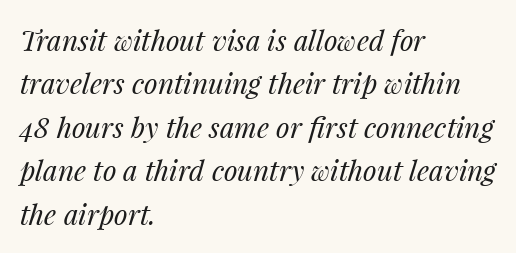
The setting favours the left margin, as ordinary paragraphs usually do. Do the characters align in a grid? No, the font is proportional. Spacing between characters is what you'd get straight out of the box. Observe the lean: these are italic letterforms. The typeface has the unassuming heft of standard copy or less. Evenly set lines give the paragraph a standard silhouette.
